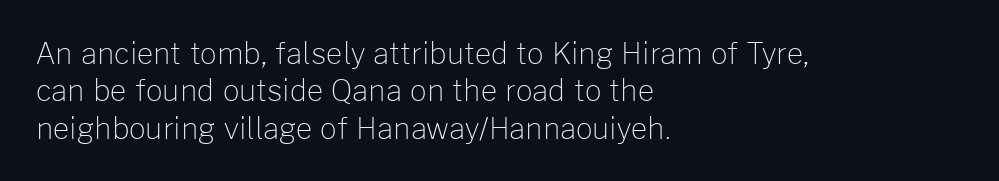
{"serif": "no", "italic": "no", "bold": "no", "weight": "light", "width": "normal", "stroke_contrast": "low", "x_height": "medium", "monospaced": "no", "underline": "no", "align": "left", "line_spacing": "normal", "line_spacing_ratio": 1.29, "letter_spacing": "normal", "letter_spacing_em": 0.0, "glyph_px": 29}
